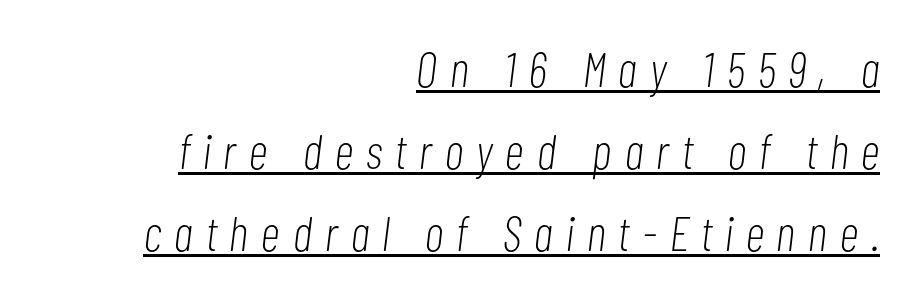
Compared with a flush-left layout, this one pins lines to the opposite, right side. Heaviness? Minimal to ordinary, like unemphasized prose. Proportional: the letters do not fall into vertical columns. The sample's only ornament is a line tracing under the words. Inter-character spacing is expanded well beyond the font's built-in metrics.
